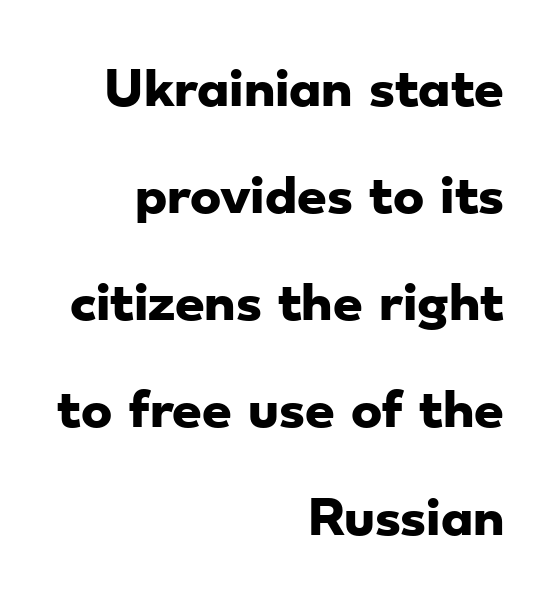
All the whitespace from short lines collects on the left. Each letter keeps its own natural width here, so spacing adapts to shape. The line-height multiplier appears high, well above default. Letterform terminals end flat and unadorned throughout the passage. Decoration check: the copy has no underline.
